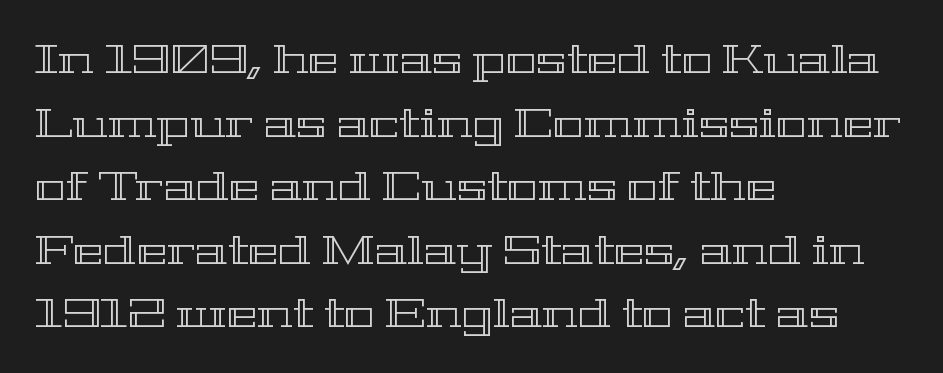
Layout note: lines flush left. You could call the tracking neutral — neither tight nor loose. Only glyphs here, with clear space below each row. Character widths vary here, with narrow letters taking less room than wide ones. Rendered with straight, roman letterforms. Rows of type keep a routine distance in the vertical direction.
